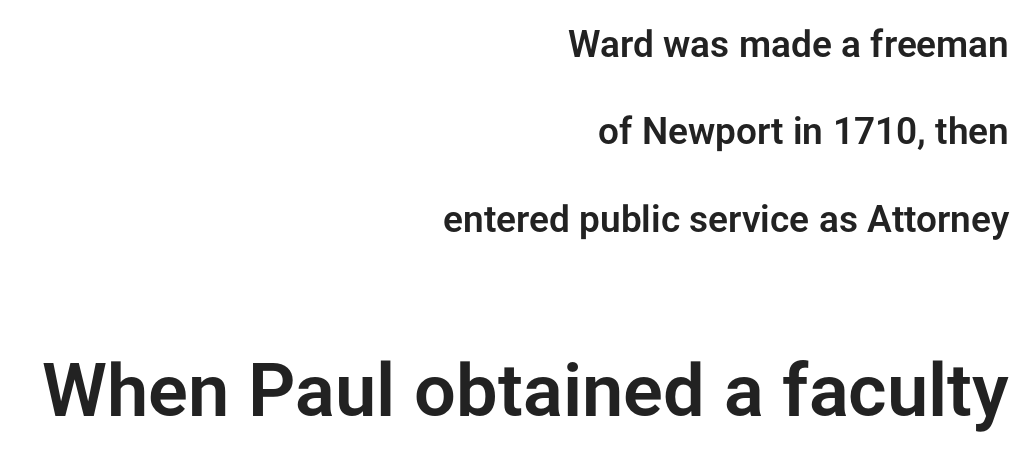
Q: Is the text italic (slanted)? A: No, it is upright.
Q: Is the typeface a serif or a sans-serif typeface? A: Sans-serif.
Q: Is the text underlined? A: No.
Q: How is the paragraph aligned? A: Right-aligned.
Q: Is the spacing between letters normal or unusually wide? A: Normal.
Q: Is the spacing between lines tight, normal or loose? A: Loose.
Q: Which block of text is set in a larger size, the first (top) or the second (bottom)? A: The second (bottom) one.
Q: Width (condensed, normal, or wide)? A: Normal.
Q: Stroke contrast? A: Low.
Q: x-height? A: Medium.
Q: Monospaced? A: No.
